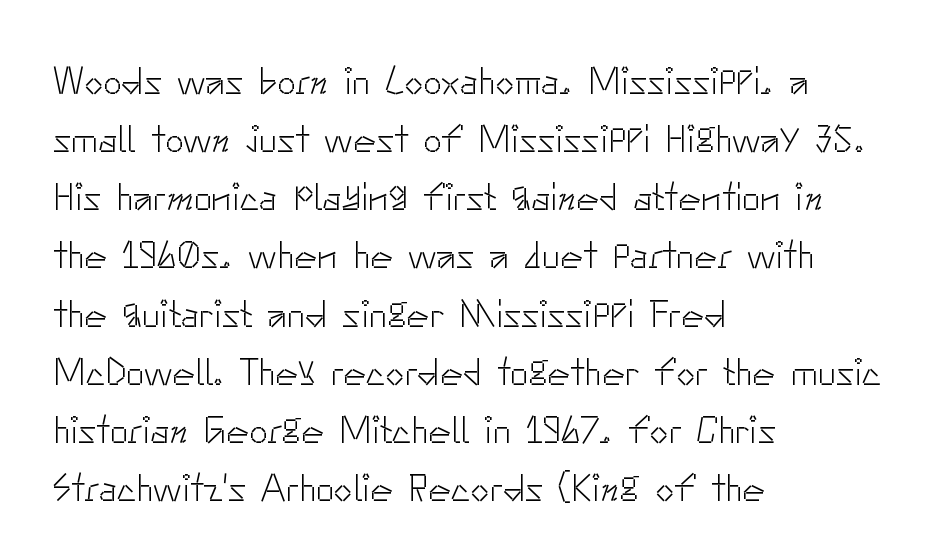
Q: Is the text bold? A: No.
Q: Is the text italic (slanted)? A: No, it is upright.
Q: Is the typeface a serif or a sans-serif typeface? A: Sans-serif.
Q: Is the text underlined? A: No.
Q: How is the paragraph aligned? A: Left-aligned.
Q: Is the spacing between letters normal or unusually wide? A: Normal.
Q: Is the spacing between lines tight, normal or loose? A: Normal.
Q: Width (condensed, normal, or wide)? A: Normal.
Q: Stroke contrast? A: Low.
Q: x-height? A: Small.
Q: Monospaced? A: No.
